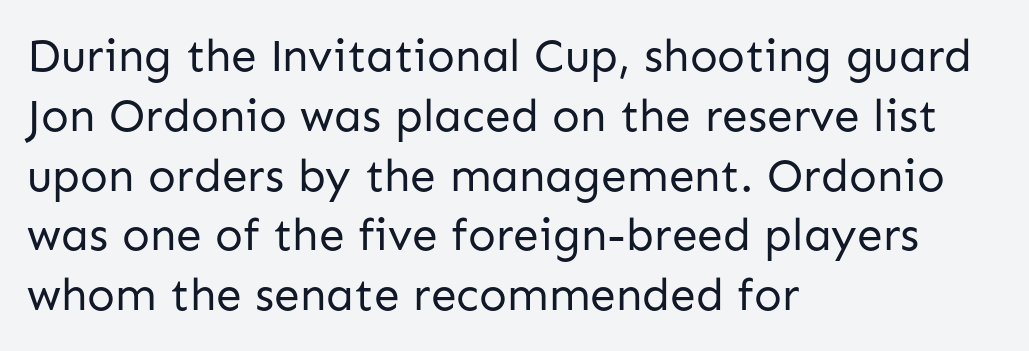
Letters rest on an invisible, unmarked baseline. A typesetter would call this proportional, since set widths differ per character. This rendering uses left alignment, leaving the right contour irregular. No extra ink here — the face is not bold.
